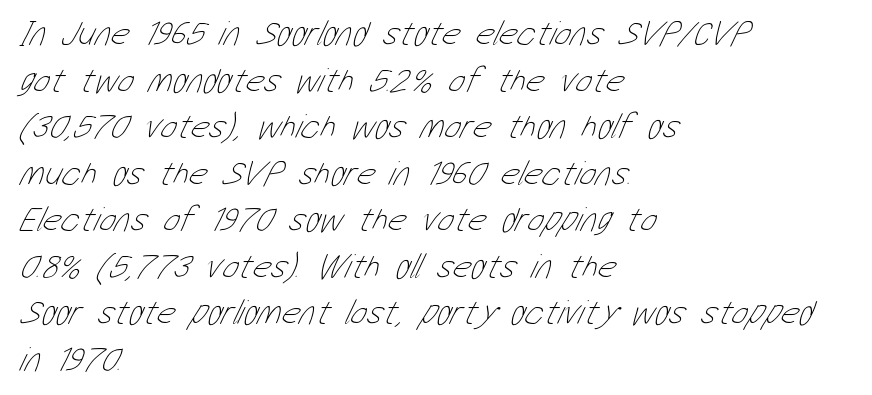
Proportional: the letters do not fall into vertical columns. Unmarked baselines from the first word to the last. Interline gaps are of average width in this sample. These glyphs show unthickened strokes, regular width or finer.
